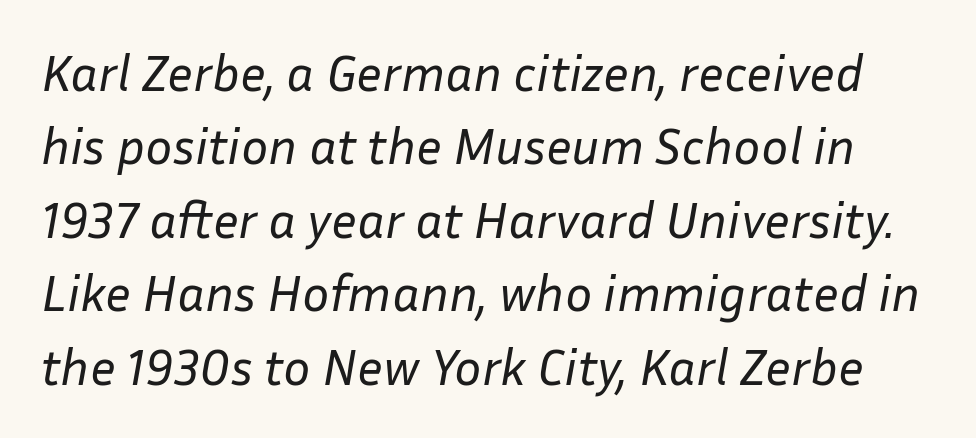
The typeface has the unassuming heft of standard copy or less. Looking at the ascenders, they clearly lean. Think of a printed novel: that variable character pitch is what you see here. Notice how descenders clear the ascenders below comfortably — that's standard leading. Does extra space separate the letters? No, they use regular spacing. Only glyphs here, with clear space below each row.
